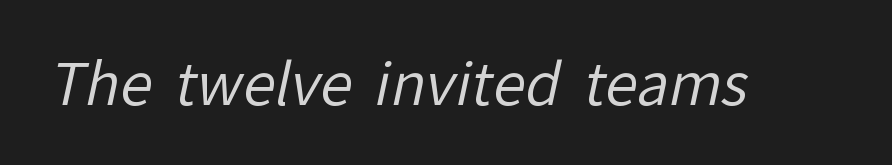
{"serif": "no", "bold": "no", "weight": "regular", "width": "normal", "stroke_contrast": "low", "x_height": "medium", "monospaced": "no", "underline": "no", "letter_spacing": "normal", "letter_spacing_em": 0.0, "glyph_px": 58}
